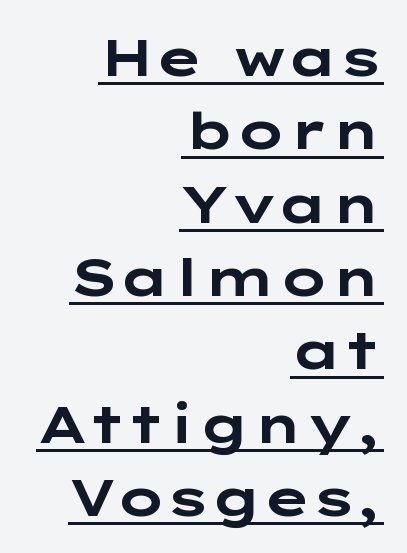
Check where the strokes stop: nothing finishes them off — pure sans. Is the block centered? No — it sits flush against the right margin. Do the letters lean? They stand straight. The lettering is marked with a stroke running underneath it. Does extra space separate the letters? No, they use regular spacing. The face used here has the dense, thick strokes of a bold.
